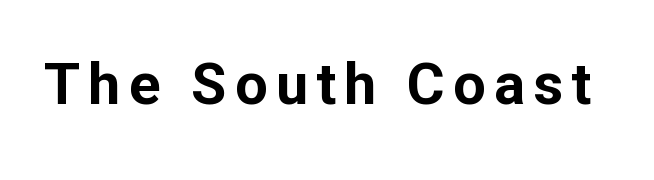
The passage shown is typeset with a sans-serif family. The zone under the glyphs is completely vacant. I'd describe the lettering as bold — thick and assertive. Here the designer chose a conventional face with non-uniform glyph widths. Italic: no, the glyphs are upright roman.
